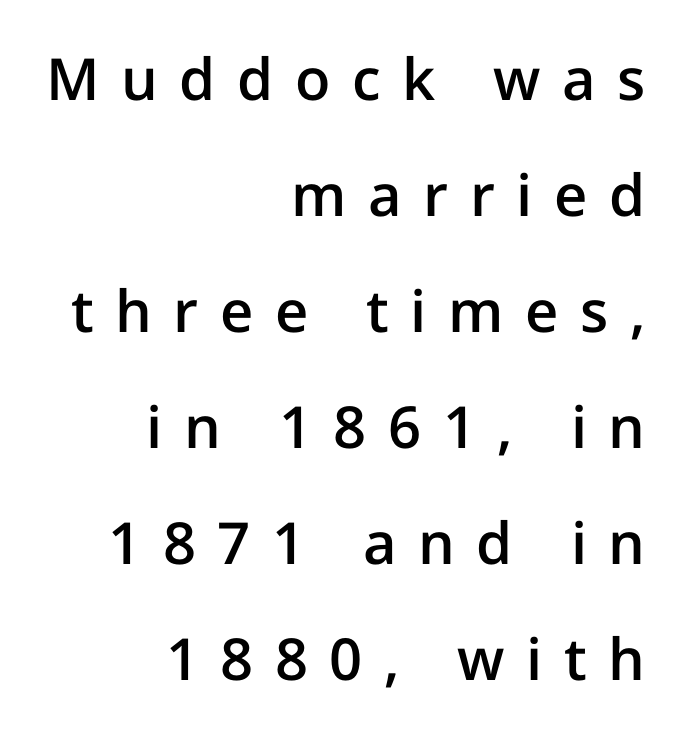
Q: Is the text bold? A: Semi-bold.
Q: Is the text italic (slanted)? A: No, it is upright.
Q: Is the typeface a serif or a sans-serif typeface? A: Sans-serif.
Q: Is the text underlined? A: No.
Q: How is the paragraph aligned? A: Right-aligned.
Q: Is the spacing between letters normal or unusually wide? A: Unusually wide.
Q: Is the spacing between lines tight, normal or loose? A: Loose.
Q: Width (condensed, normal, or wide)? A: Normal.
Q: Stroke contrast? A: Low.
Q: x-height? A: Medium.
Q: Monospaced? A: No.
